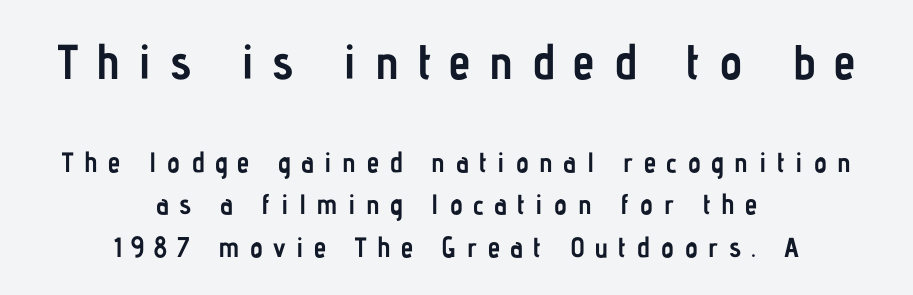
The image shows 49 px semibold, condensed sans-serif type, upright; set centered, normal line spacing (1.52x), unusually wide letter spacing (+0.37 em), not underlined; the first (top) block is 1.75x larger; low stroke contrast and a medium x-height.
